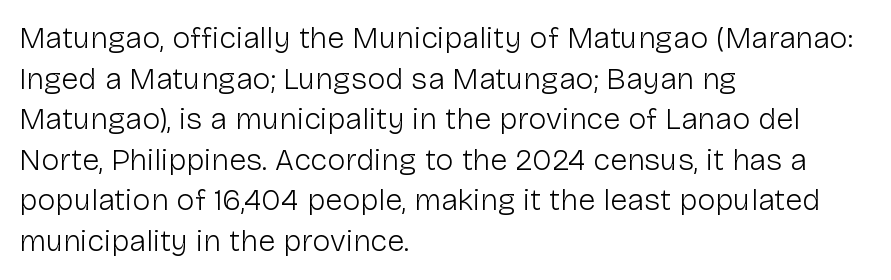
{"serif": "no", "italic": "no", "bold": "no", "weight": "light", "width": "normal", "stroke_contrast": "low", "x_height": "medium", "monospaced": "no", "underline": "no", "align": "left", "line_spacing": "normal", "line_spacing_ratio": 1.31, "letter_spacing": "normal", "letter_spacing_em": 0.0, "glyph_px": 31}
